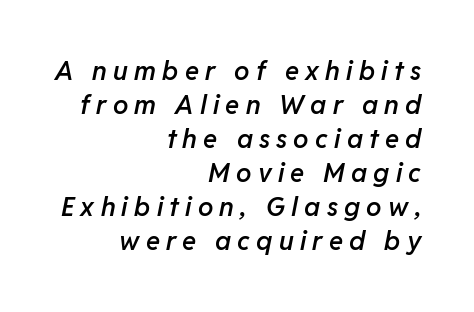
The image shows 26 px text type, italic (leaning right); set right-aligned, normal line spacing (1.31x), unusually wide letter spacing (+0.24 em), not underlined.
